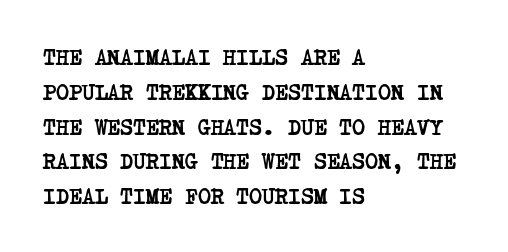
Q: Is the text bold? A: Yes.
Q: Is the text underlined? A: No.
Q: How is the paragraph aligned? A: Left-aligned.
Q: Is the spacing between letters normal or unusually wide? A: Normal.
Q: Is the spacing between lines tight, normal or loose? A: Normal.
